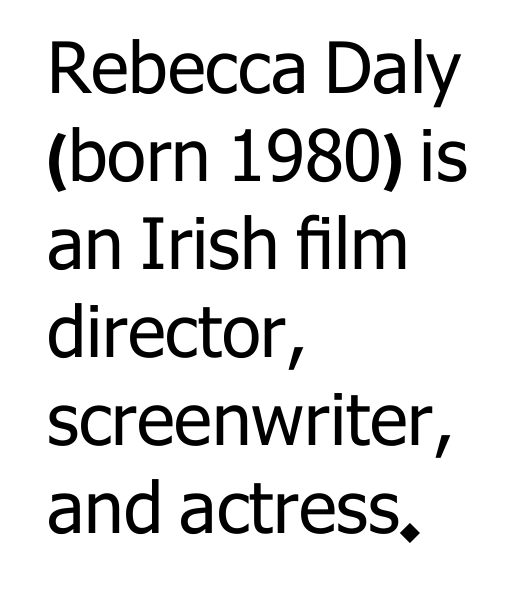
The image shows 71 px regular-weight sans-serif type, upright; set left-aligned, line spacing 1.24x, normal letter spacing, not underlined; low stroke contrast and a medium x-height.
